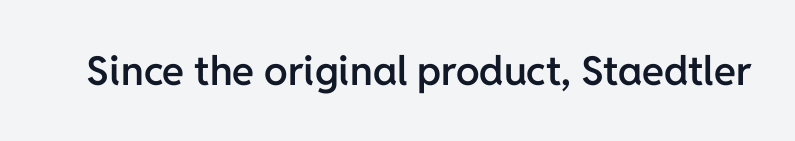
{"serif": "no", "italic": "no", "bold": "semi", "weight": "semibold", "width": "normal", "stroke_contrast": "low", "x_height": "medium", "monospaced": "no", "underline": "no", "letter_spacing": "normal", "letter_spacing_em": 0.0, "glyph_px": 40}
